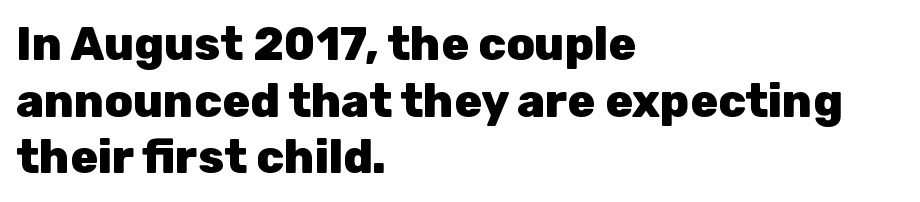
The strip under each line holds only bare page. Ascenders rise straight up at ninety degrees. Does the type have serifs? No, each stem ends abruptly. A dark, heavy texture on the line: the type is bold.
